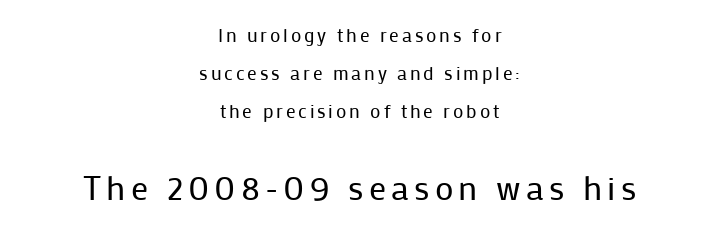
No letter is thick-stroked: the sample isn't bold. Looks like regular typesetting: each glyph gets only the width it needs. The type family on display is of the sans-serif kind. No word sits above an underline. A student would call this center alignment; a typographer would say set centered. How would I describe the line gaps? Wide and relaxed.
